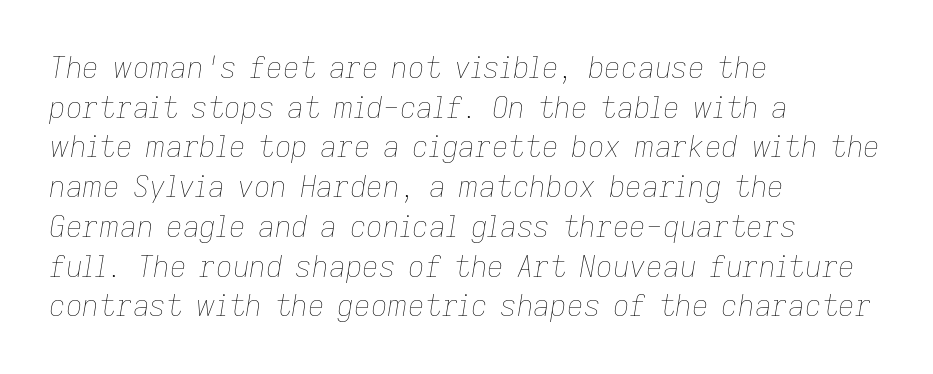
The image shows 29 px thin type, italic (leaning right); set left-aligned, normal line spacing (1.37x), normal letter spacing, not underlined; low stroke contrast and a medium x-height.
